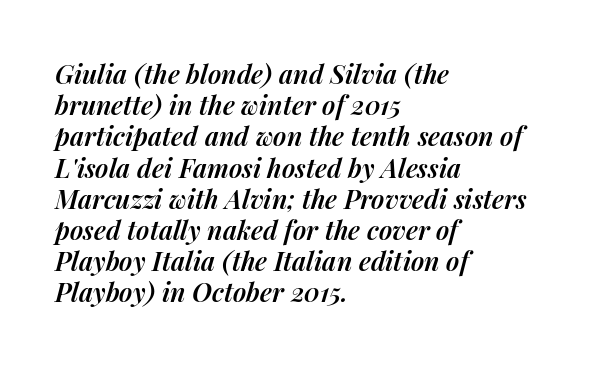
Q: Is the text bold? A: Semi-bold.
Q: Is the text italic (slanted)? A: Yes, it leans right by about 14 degrees.
Q: Is the text underlined? A: No.
Q: How is the paragraph aligned? A: Left-aligned.
Q: Is the spacing between letters normal or unusually wide? A: Normal.
